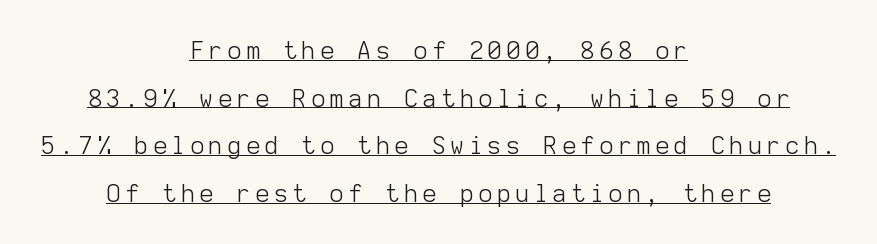
{"italic": "no", "bold": "no", "underline": "yes", "align": "center", "line_spacing": "loose", "line_spacing_ratio": 1.98, "letter_spacing": "wide", "letter_spacing_em": 0.2, "glyph_px": 24}
